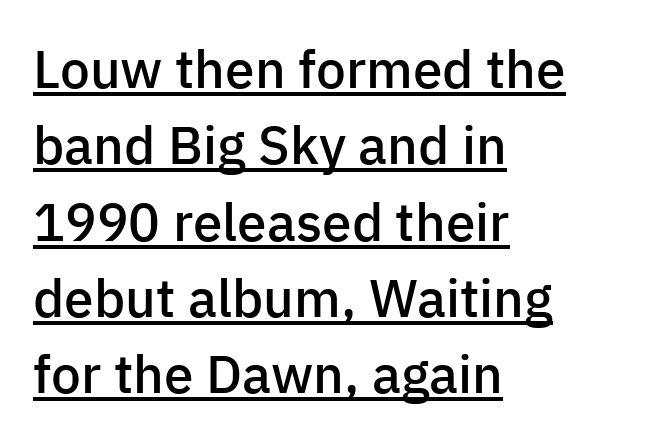
The face used here is proportionally spaced, like ordinary book or web type. Vertical strokes here are truly vertical. Compared with typical paragraphs, the rows here are spaced about the same. The compositor pushed each line to the left boundary.
